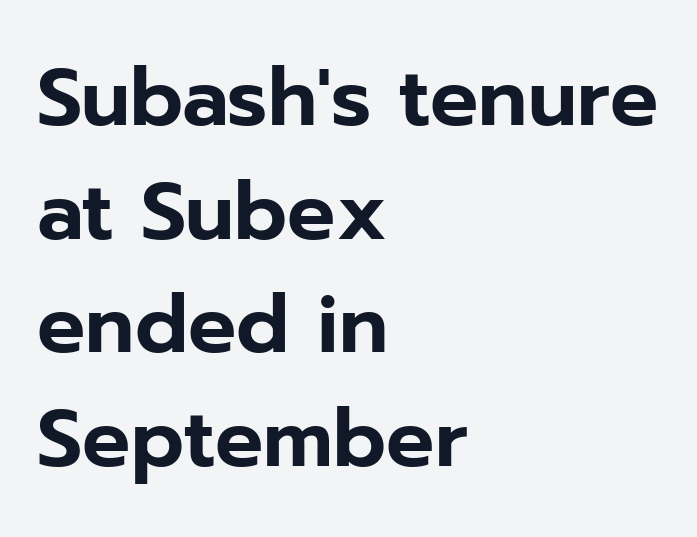
The image shows 80 px sans-serif type, upright; set left-aligned, normal line spacing (1.42x), normal letter spacing, not underlined; low stroke contrast and a medium x-height.
